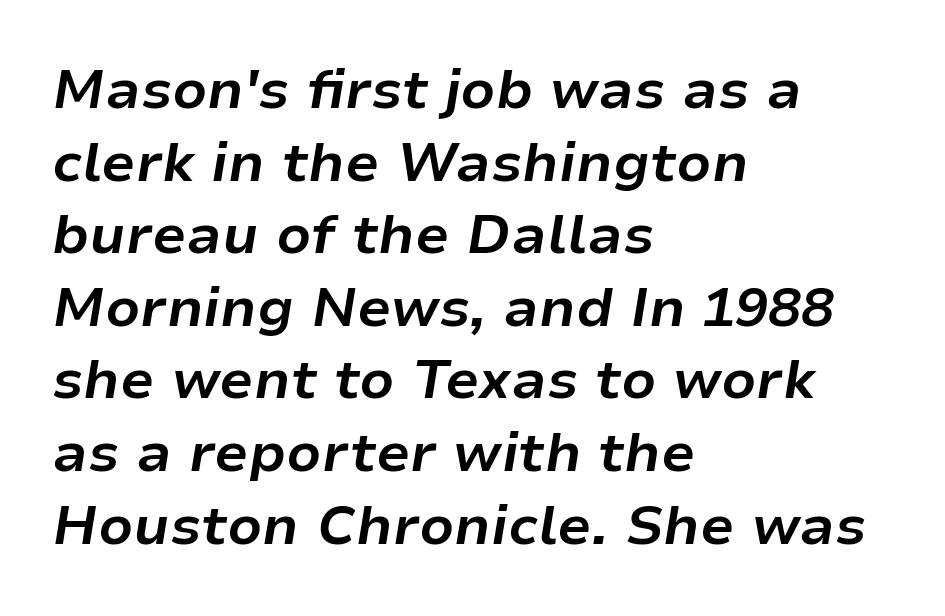
Q: Is the text bold? A: Yes.
Q: Is the text italic (slanted)? A: Yes, it leans right by about 9 degrees.
Q: Is the text underlined? A: No.
Q: How is the paragraph aligned? A: Left-aligned.
Q: Is the spacing between letters normal or unusually wide? A: Normal.
Q: Is the spacing between lines tight, normal or loose? A: Normal.
Q: Width (condensed, normal, or wide)? A: Normal.
Q: Stroke contrast? A: Low.
Q: x-height? A: Medium.
Q: Monospaced? A: No.
